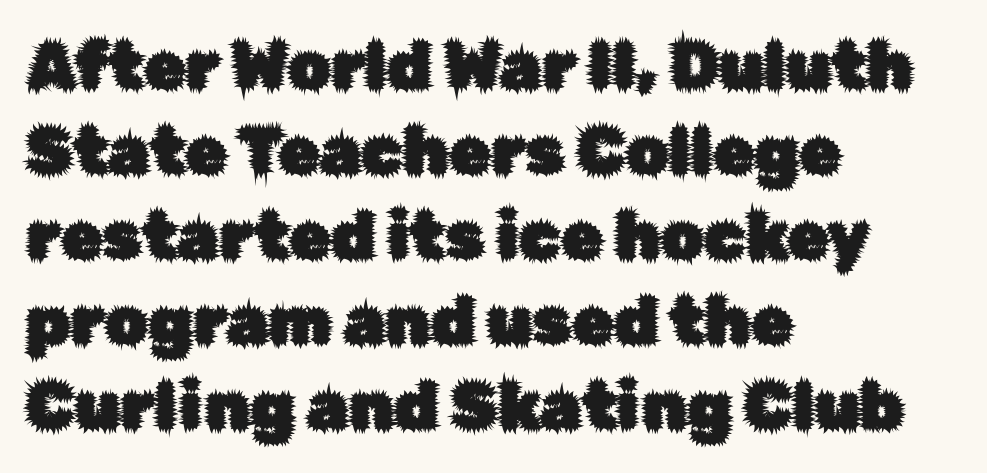
Q: Is the text italic (slanted)? A: No, it is upright.
Q: Is the typeface a serif or a sans-serif typeface? A: Sans-serif.
Q: Is the text underlined? A: No.
Q: How is the paragraph aligned? A: Left-aligned.
Q: Is the spacing between letters normal or unusually wide? A: Normal.
Q: Is the spacing between lines tight, normal or loose? A: Normal.
Q: Width (condensed, normal, or wide)? A: Normal.
Q: Stroke contrast? A: Low.
Q: x-height? A: Medium.
Q: Monospaced? A: No.
